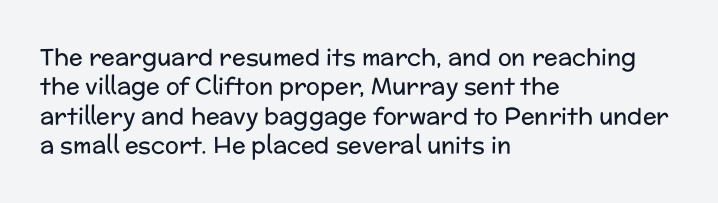
Q: Is the text bold? A: No.
Q: Is the text italic (slanted)? A: No, it is upright.
Q: Is the text underlined? A: No.
Q: How is the paragraph aligned? A: Left-aligned.
Q: Is the spacing between letters normal or unusually wide? A: Normal.
Q: Is the spacing between lines tight, normal or loose? A: Normal.
